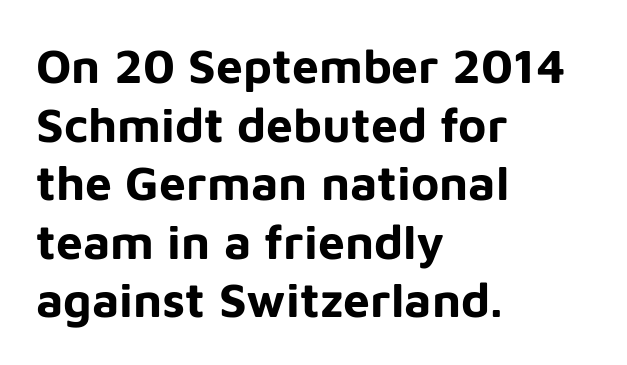
{"serif": "no", "italic": "no", "bold": "yes", "weight": "bold", "width": "normal", "stroke_contrast": "low", "x_height": "medium", "monospaced": "no", "underline": "no", "align": "left", "line_spacing_ratio": 1.22, "letter_spacing": "normal", "letter_spacing_em": 0.0, "glyph_px": 48}
